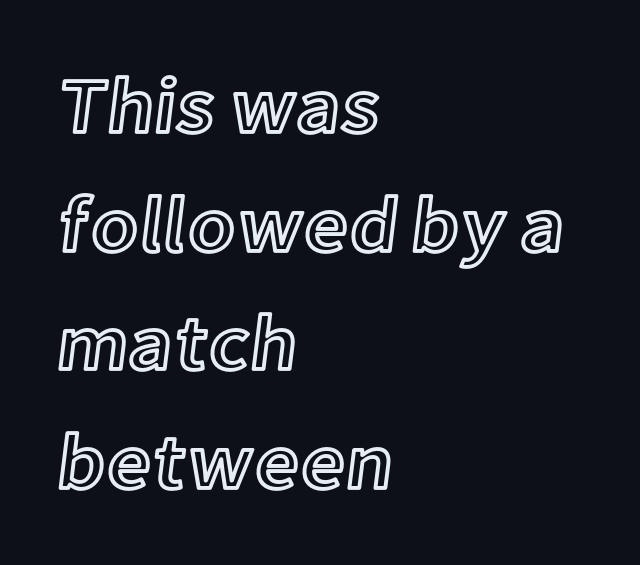
The image shows 78 px text type; set left-aligned, normal line spacing (1.52x), normal letter spacing, not underlined; a medium x-height.
